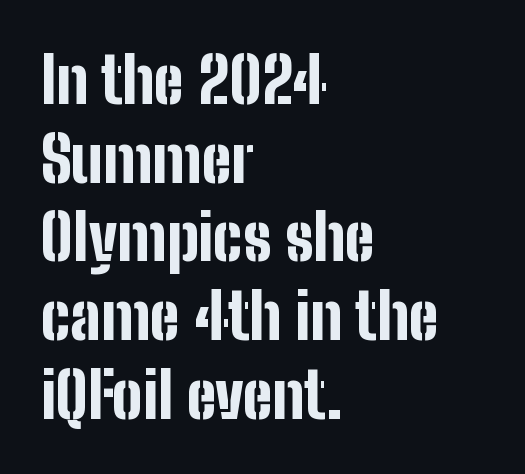
Words appear dense and cohesive because spacing is normal. Here the designer chose a conventional face with non-uniform glyph widths. The typeface chosen for these lines omits serifs. The foot of each line stays bare and open. Strong, thick strokes mark this as bold type.
